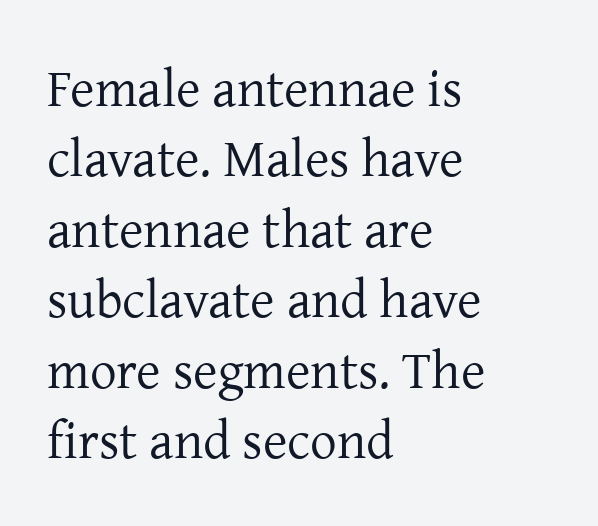
The image shows 53 px regular-weight serif type, upright; set left-aligned, normal line spacing (1.33x), normal letter spacing, not underlined; low stroke contrast and a medium x-height.
